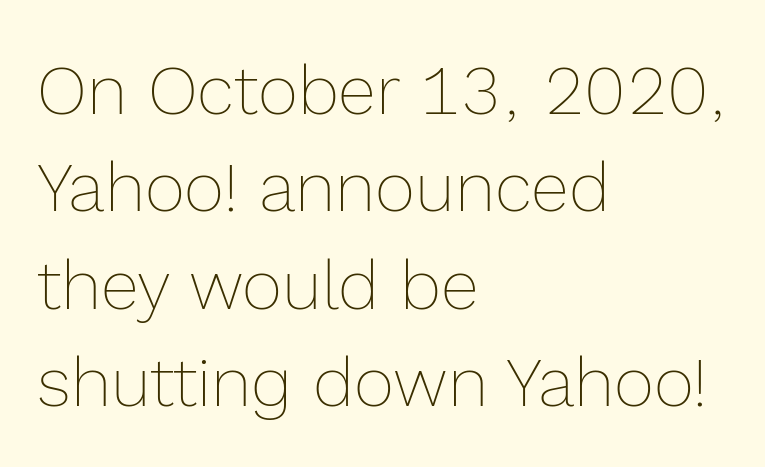
The image shows 69 px thin type, upright; set left-aligned, normal line spacing (1.41x), normal letter spacing, not underlined; a medium x-height.
